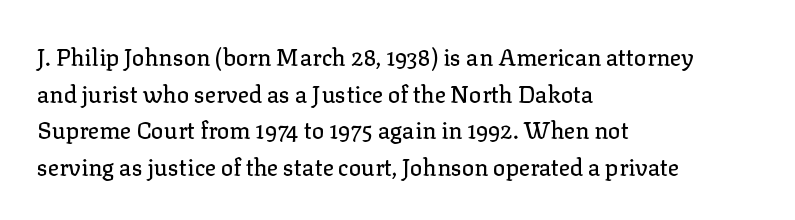
Q: Is the text italic (slanted)? A: No, it is upright.
Q: Is the text underlined? A: No.
Q: How is the paragraph aligned? A: Left-aligned.
Q: Is the spacing between letters normal or unusually wide? A: Normal.
Q: Is the spacing between lines tight, normal or loose? A: Normal.
